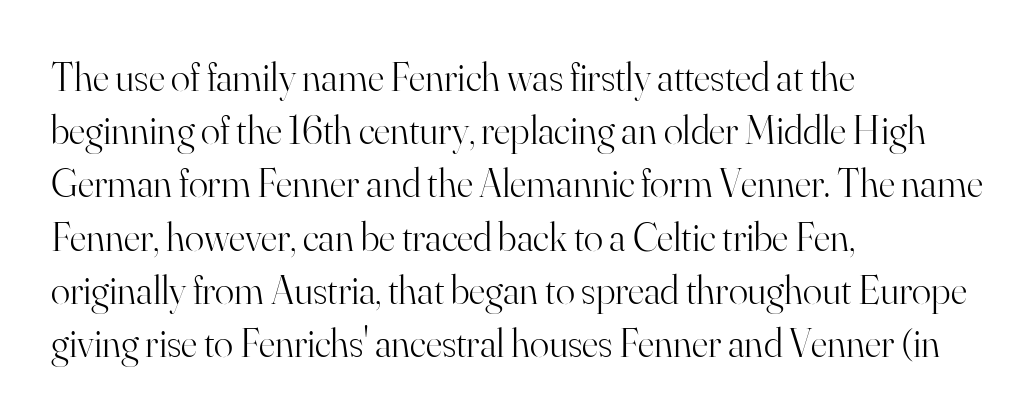
Q: Is the text bold? A: No.
Q: Is the text italic (slanted)? A: No, it is upright.
Q: Is the typeface a serif or a sans-serif typeface? A: Serif.
Q: Is the text underlined? A: No.
Q: How is the paragraph aligned? A: Left-aligned.
Q: Is the spacing between letters normal or unusually wide? A: Normal.
Q: Is the spacing between lines tight, normal or loose? A: Normal.
Q: Width (condensed, normal, or wide)? A: Normal.
Q: Stroke contrast? A: High.
Q: x-height? A: Small.
Q: Monospaced? A: No.
